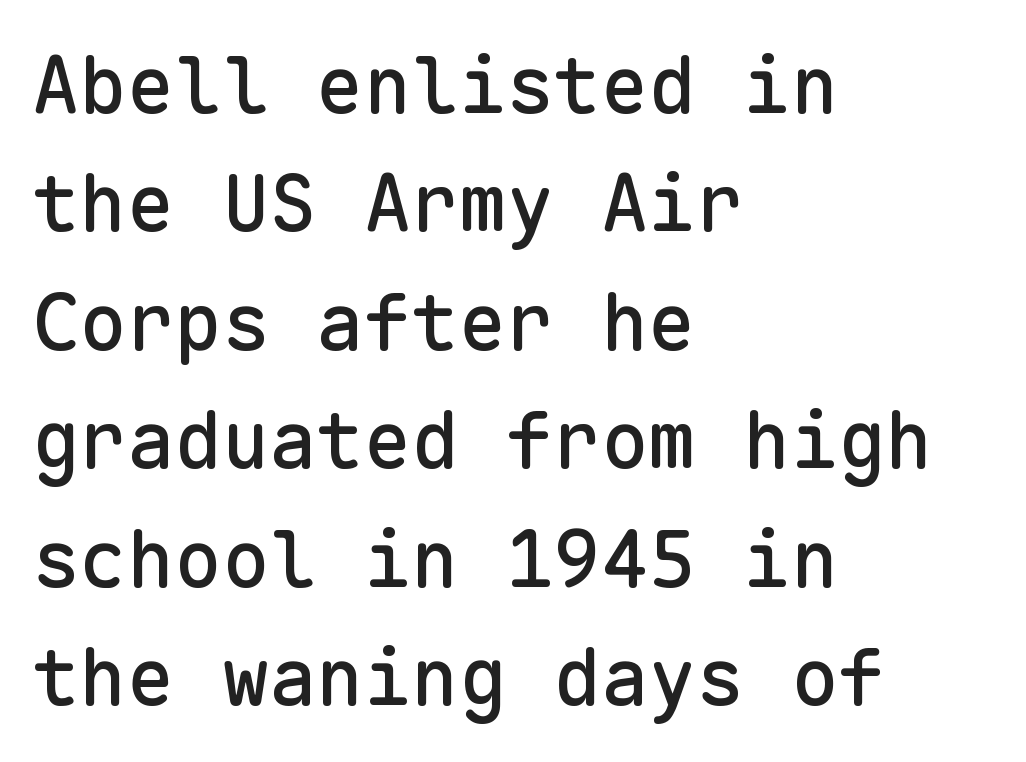
A typesetter would label this face a sans. Summary of vertical rhythm: regular, with standard interline spacing. The passage shown is not underscored anywhere. Do the characters align in a grid? Yes, the font is monospaced. These lines were composed using upright roman letters. Is the block centered? No — it sits flush against the left margin.
